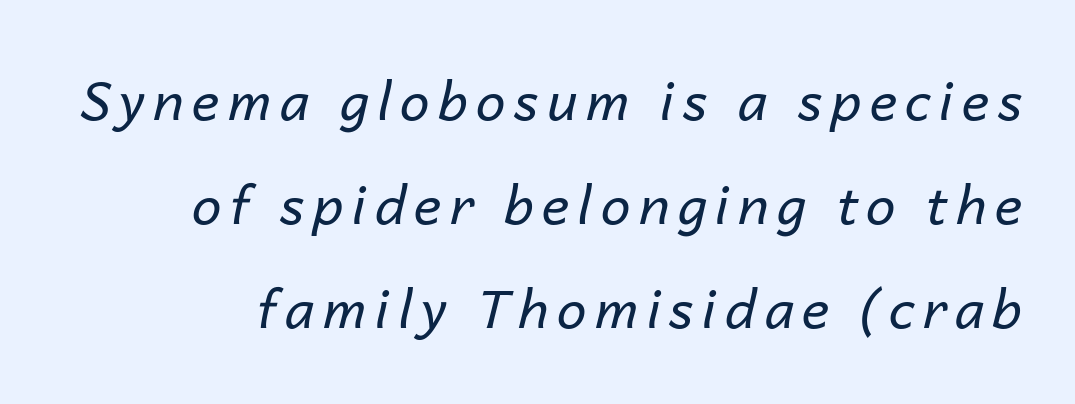
{"italic": "yes", "lean": "right", "slant_degrees": 14, "bold": "no", "weight": "regular", "width": "normal", "stroke_contrast": "low", "x_height": "medium", "monospaced": "no", "underline": "no", "line_spacing": "loose", "line_spacing_ratio": 1.96, "glyph_px": 53}
